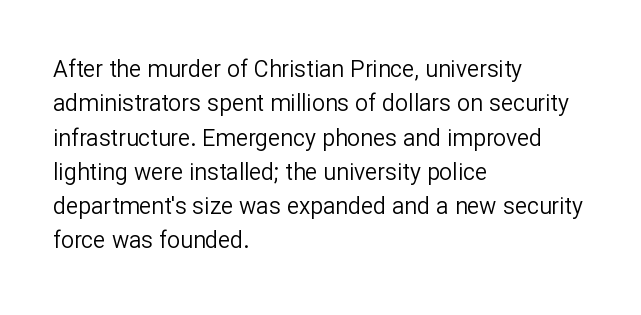
The vertical gap from one line to the next is medium. These lines were composed using upright roman letters. Horizontal alignment here is leftward, the default for most running prose. The gaps between neighbouring characters are ordinary and unremarkable. Weight: regular or lighter.
